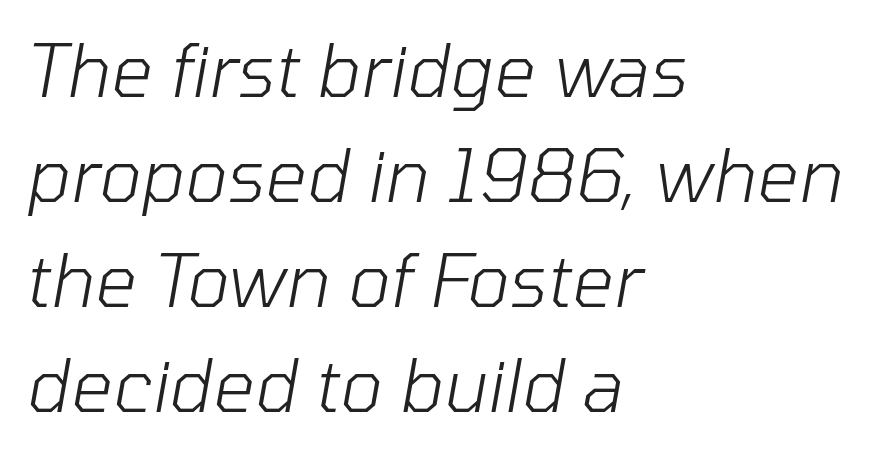
{"italic": "yes", "lean": "right", "slant_degrees": 10, "bold": "no", "weight": "light", "width": "normal", "stroke_contrast": "low", "x_height": "medium", "monospaced": "no", "underline": "no", "align": "left", "line_spacing": "normal", "line_spacing_ratio": 1.44, "letter_spacing": "normal", "letter_spacing_em": 0.0, "glyph_px": 73}
